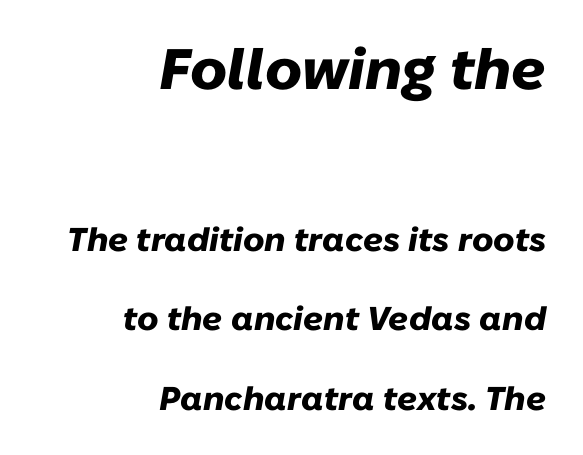
{"italic": "yes", "lean": "right", "slant_degrees": 10, "bold": "yes", "weight": "heavy", "width": "normal", "stroke_contrast": "low", "x_height": "medium", "monospaced": "no", "underline": "no", "align": "right", "line_spacing": "loose", "line_spacing_ratio": 2.42, "letter_spacing": "normal", "letter_spacing_em": 0.0, "larger_block": "first", "size_ratio": 1.73, "glyph_px": 57}
